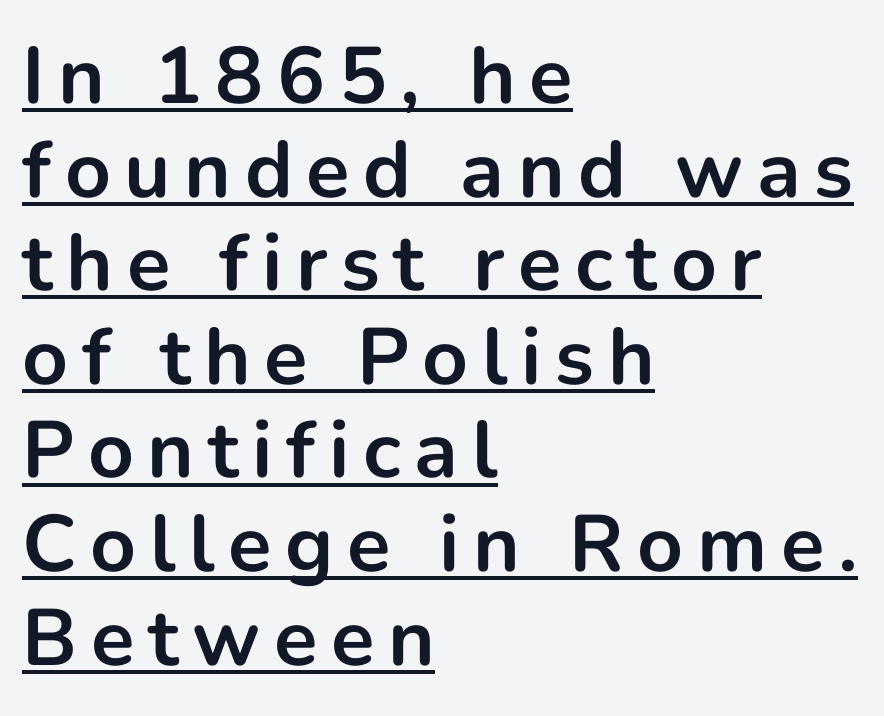
Line beginnings align vertically; line endings do not. You could not count columns in this text — the font is proportionally spaced. In designer terms, the underline attribute is active on this setting. You can tell from the bare stems that sans-serif type was used.
